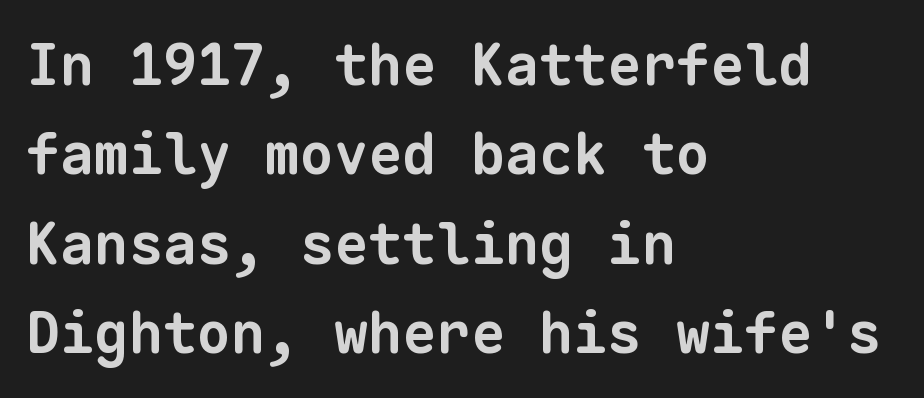
The image shows 57 px bold sans-serif type, monospaced; set left-aligned, normal line spacing (1.57x), normal letter spacing, not underlined; low stroke contrast and a medium x-height.
